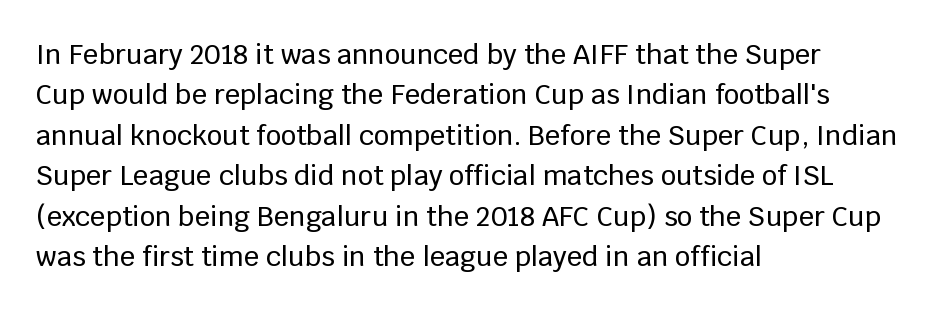
The image shows 27 px text type, upright; set left-aligned, normal line spacing (1.5x), normal letter spacing, not underlined.
